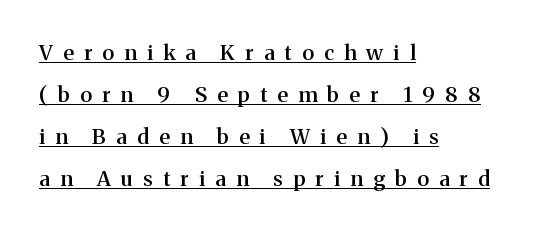
The typography opts for an upright posture over an oblique one. The specimen includes a rule beneath the text block's lines. Display-style spreading of the glyphs; the letterfit is very open. Stems and bowls a touch heavier than normal — semibold. The block of text is sparse from top to bottom, with ample space between rows.
